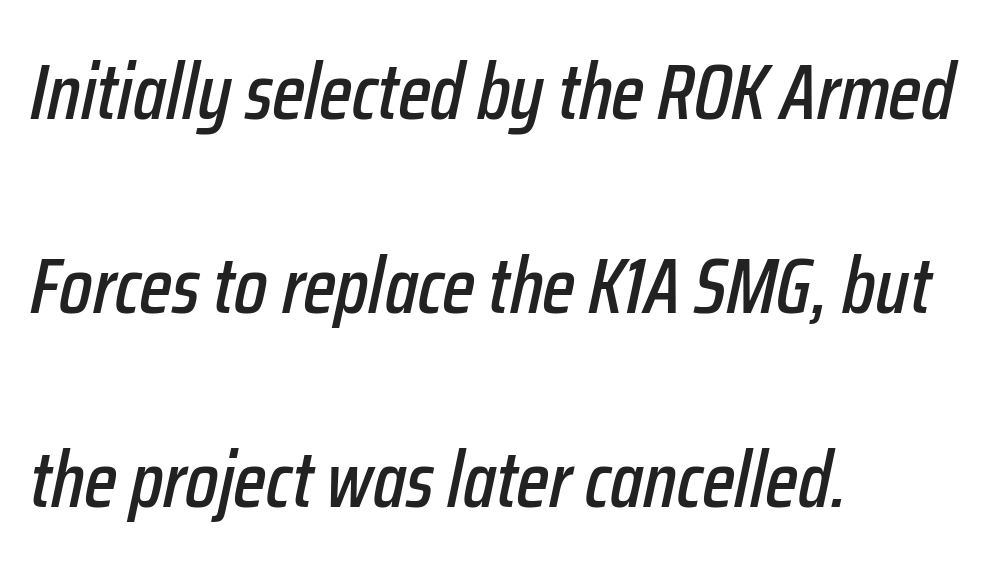
{"italic": "yes", "lean": "right", "slant_degrees": 12, "width": "condensed", "stroke_contrast": "low", "x_height": "medium", "monospaced": "no", "underline": "no", "align": "left", "line_spacing": "loose", "line_spacing_ratio": 2.49, "letter_spacing": "normal", "letter_spacing_em": 0.0, "glyph_px": 78}
